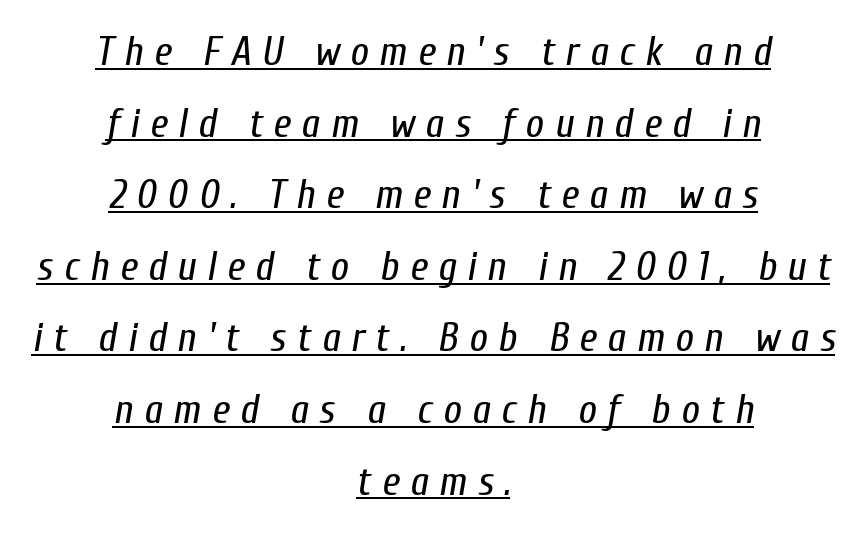
The rendering applies a slant to the glyphs. Every row of glyphs is offset so its center matches the block's center. The letters advance in unequal steps, a hallmark of proportional type. The typeface has the unassuming heft of standard copy or less.
